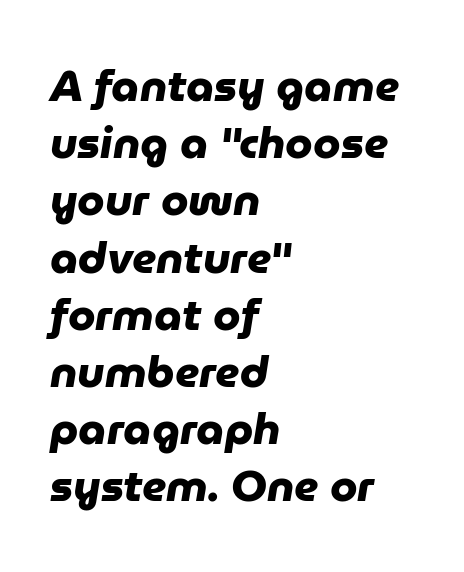
Stroke thickness is high; the sample reads as a true bold. The area under the type is left untouched. The line-height multiplier appears to be the usual default. Inter-character spacing is left at the font's built-in metrics. Every row of glyphs begins at an identical x-position on the left.
